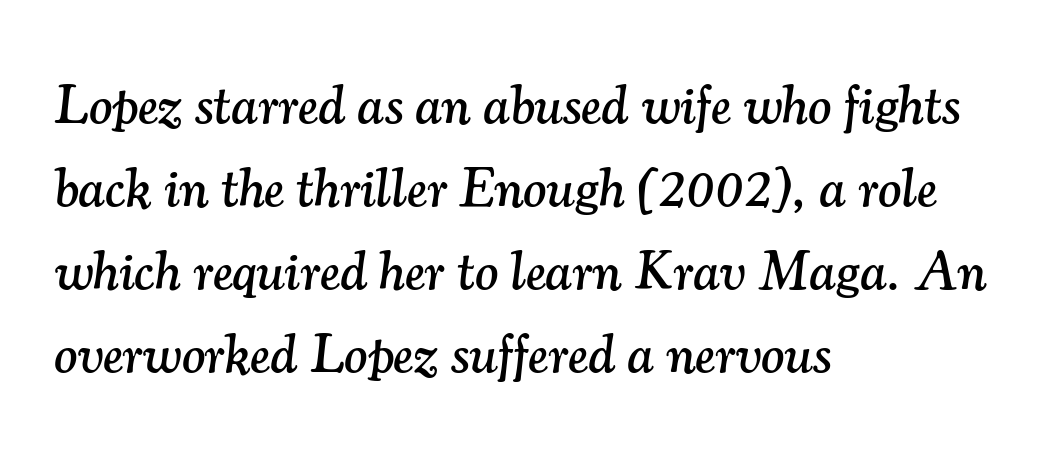
Q: Is the text italic (slanted)? A: Yes, it leans right by about 7 degrees.
Q: Is the typeface a serif or a sans-serif typeface? A: Serif.
Q: Is the text underlined? A: No.
Q: How is the paragraph aligned? A: Left-aligned.
Q: Is the spacing between letters normal or unusually wide? A: Normal.
Q: Is the spacing between lines tight, normal or loose? A: Normal.
Q: Width (condensed, normal, or wide)? A: Normal.
Q: Stroke contrast? A: Medium.
Q: x-height? A: Small.
Q: Monospaced? A: No.
